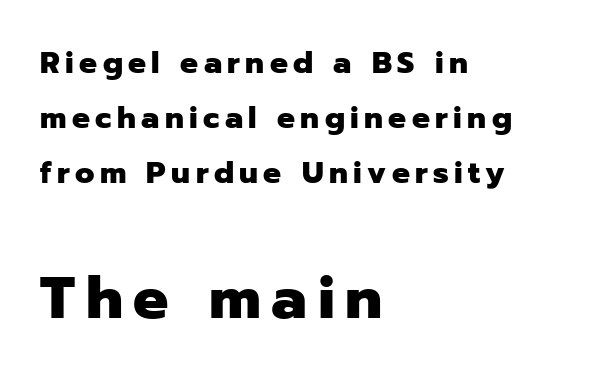
Descenders are the only things crossing below the line. Here the designer chose a conventional face with non-uniform glyph widths. A typesetter would mark this as roman, not italic. The passage shown is typeset with a sans-serif family. A student would call this left alignment; a typographer would say flush left, rag right. Note: smaller setting up top, larger setting below.
